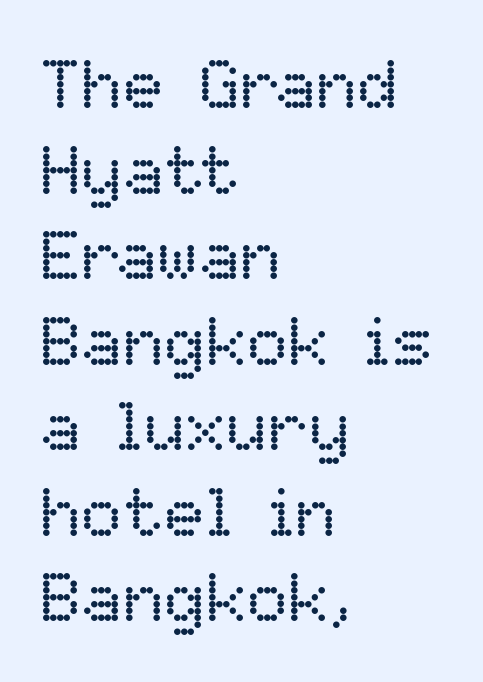
Spacing verdict: proportional, widths tailored to each character. Any mark beneath the type? The region is blank. The typesetting does not lean heavy: it is not bold. Words appear dense and cohesive because spacing is normal. The compositor pushed each line to the left boundary. Notice how the stems are strictly vertical — no italics here.
